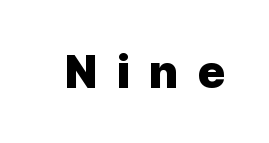
The image shows 45 px heavy sans-serif type, upright; set unusually wide letter spacing (+0.43 em), not underlined; a medium x-height.
